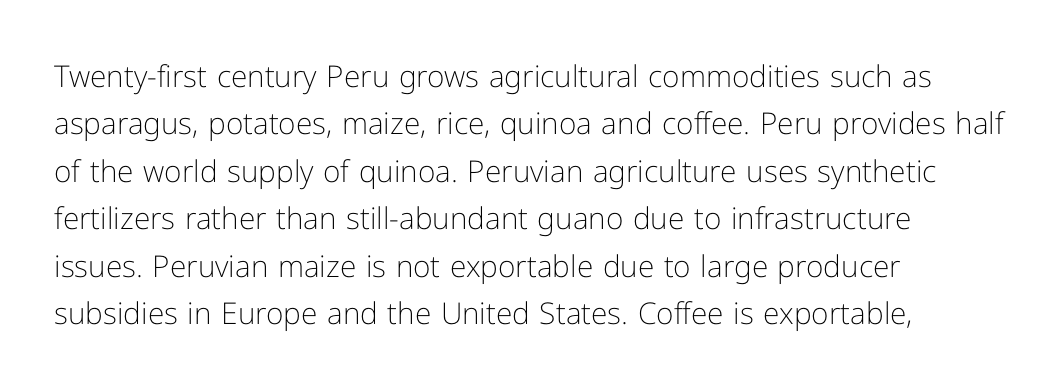
{"serif": "no", "italic": "no", "bold": "no", "weight": "light", "width": "normal", "stroke_contrast": "low", "x_height": "medium", "monospaced": "no", "underline": "no", "align": "left", "line_spacing": "normal", "line_spacing_ratio": 1.58, "letter_spacing": "normal", "letter_spacing_em": 0.0, "glyph_px": 30}
